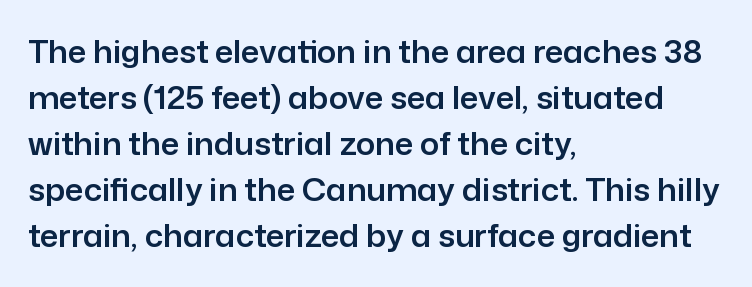
Q: Is the text italic (slanted)? A: No, it is upright.
Q: Is the typeface a serif or a sans-serif typeface? A: Sans-serif.
Q: Is the text underlined? A: No.
Q: How is the paragraph aligned? A: Left-aligned.
Q: Is the spacing between letters normal or unusually wide? A: Normal.
Q: Is the spacing between lines tight, normal or loose? A: Normal.
Q: Width (condensed, normal, or wide)? A: Normal.
Q: Stroke contrast? A: Low.
Q: x-height? A: Medium.
Q: Monospaced? A: No.
